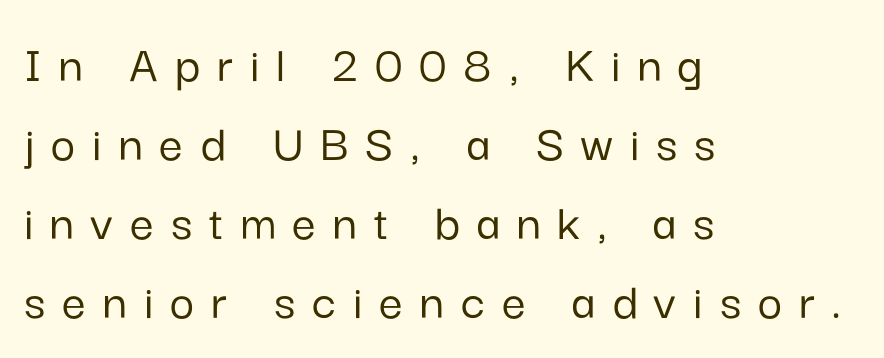
Left-aligned paragraph, ragged on the right. What stands out about the letter spacing? Its width — letters are far apart. The letters advance in unequal steps, a hallmark of proportional type. The space directly below the letters is spotless. In terms of posture, this sample is upright.
